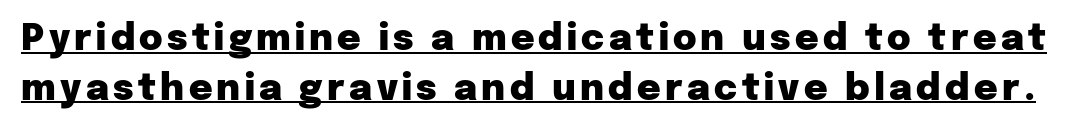
Q: Is the text bold? A: Yes.
Q: Is the text italic (slanted)? A: No, it is upright.
Q: Is the typeface a serif or a sans-serif typeface? A: Sans-serif.
Q: Is the text underlined? A: Yes.
Q: Is the spacing between lines tight, normal or loose? A: Normal.
Q: Width (condensed, normal, or wide)? A: Normal.
Q: Stroke contrast? A: Low.
Q: x-height? A: Medium.
Q: Monospaced? A: No.
